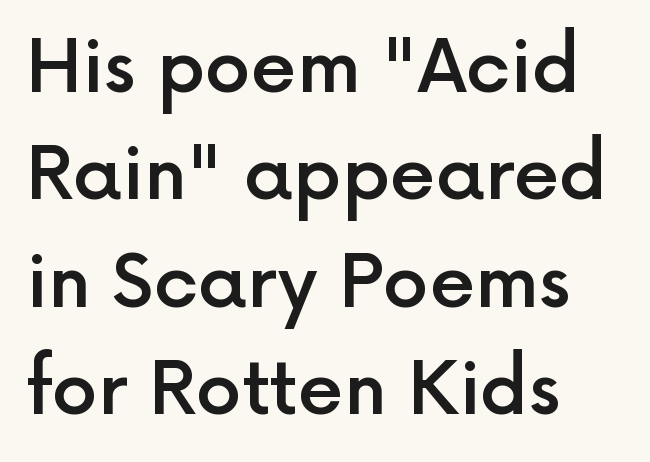
No italicization has been applied; the sample stays upright. The letters sit at their default tracking, neither squeezed nor spread. Classification — sans serif. Just letters on the line, the space beneath them empty.
